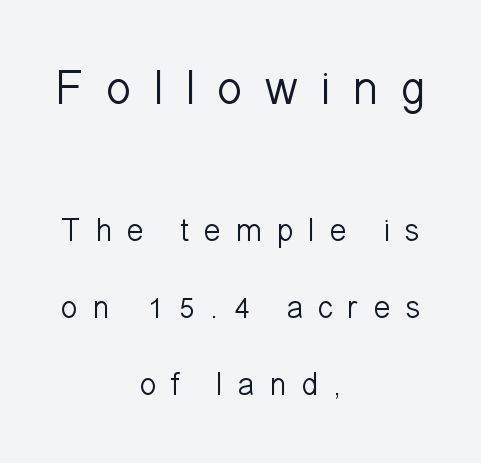
Q: Is the text bold? A: No.
Q: Is the text italic (slanted)? A: No, it is upright.
Q: Is the typeface a serif or a sans-serif typeface? A: Sans-serif.
Q: Is the text underlined? A: No.
Q: How is the paragraph aligned? A: Centered.
Q: Is the spacing between letters normal or unusually wide? A: Unusually wide.
Q: Is the spacing between lines tight, normal or loose? A: Loose.
Q: Which block of text is set in a larger size, the first (top) or the second (bottom)? A: The first (top) one.
Q: Width (condensed, normal, or wide)? A: Normal.
Q: Stroke contrast? A: Low.
Q: x-height? A: Medium.
Q: Monospaced? A: No.
